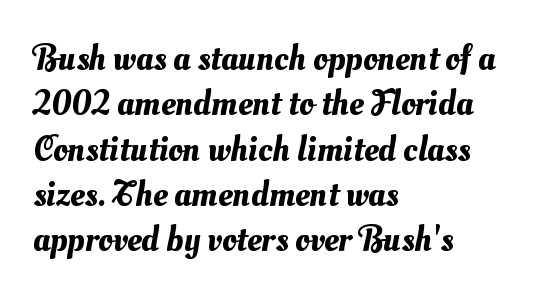
A typesetter would call this proportional, since set widths differ per character. Is the block centered? No — it sits flush against the left margin. Each new line begins a customary step beneath the previous one. Nothing unusual about the tracking: characters are spaced as the font intends. Words float on clear page, feet unadorned.
